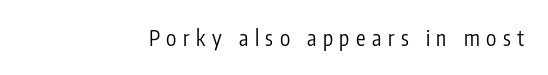
Q: Is the text bold? A: No.
Q: Is the text italic (slanted)? A: No, it is upright.
Q: Is the text underlined? A: No.
Q: Is the spacing between letters normal or unusually wide? A: Unusually wide.
